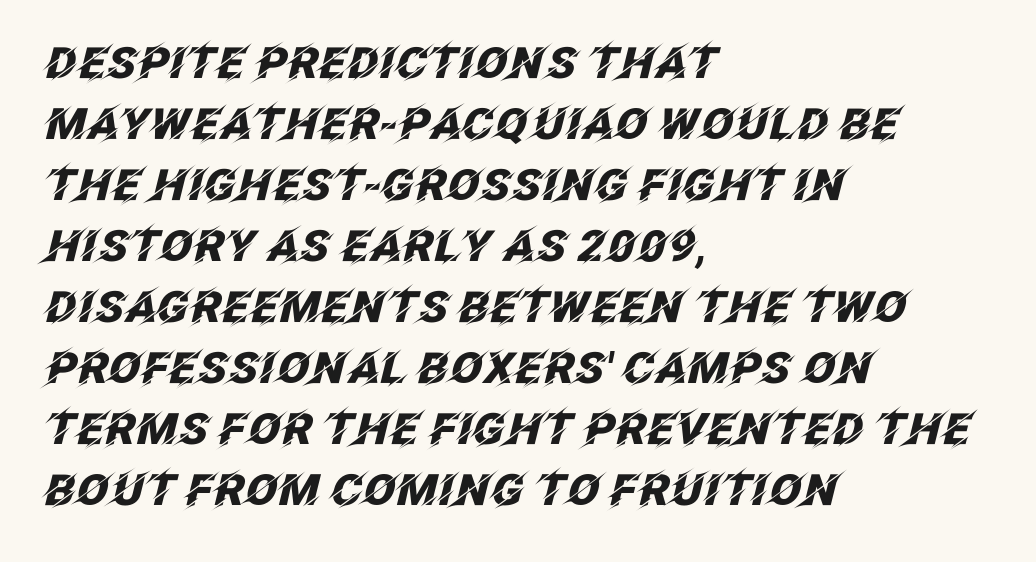
An italicized treatment has been applied to the whole sample. The rendering uses natural spacing where letterforms have individual widths. The paragraph has a hard left edge and a soft right edge. Letters rest on an invisible, unmarked baseline. Caption: bold face, heavy strokes. Interline gaps are of average width in this sample.
